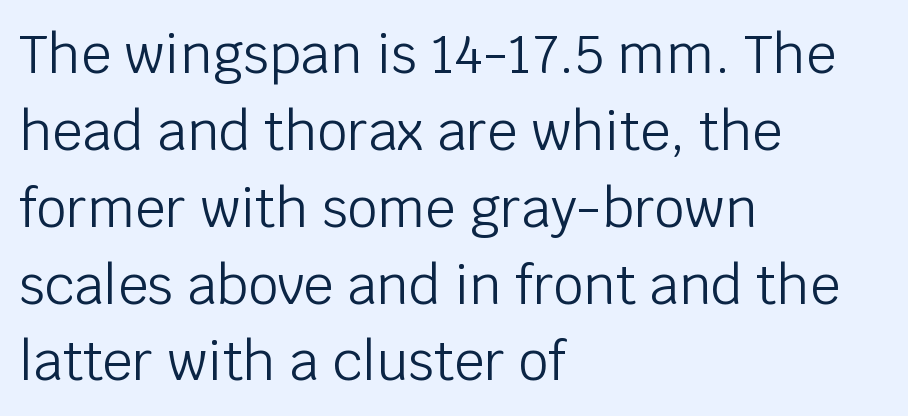
Heft: none added — not bold. How are the letters spaced? Ordinarily, with no added tracking. Here the designer chose a conventional face with non-uniform glyph widths. Just letters on the line, the space beneath them empty.
